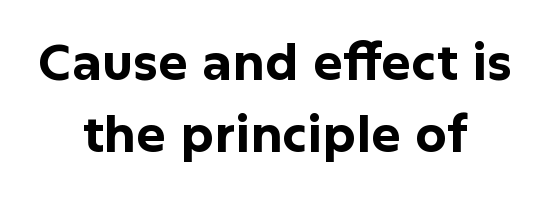
Q: Is the text bold? A: Yes.
Q: Is the text italic (slanted)? A: No, it is upright.
Q: Is the typeface a serif or a sans-serif typeface? A: Sans-serif.
Q: Is the text underlined? A: No.
Q: How is the paragraph aligned? A: Centered.
Q: Is the spacing between letters normal or unusually wide? A: Normal.
Q: Is the spacing between lines tight, normal or loose? A: Normal.
Q: Width (condensed, normal, or wide)? A: Normal.
Q: Stroke contrast? A: Low.
Q: x-height? A: Medium.
Q: Monospaced? A: No.
